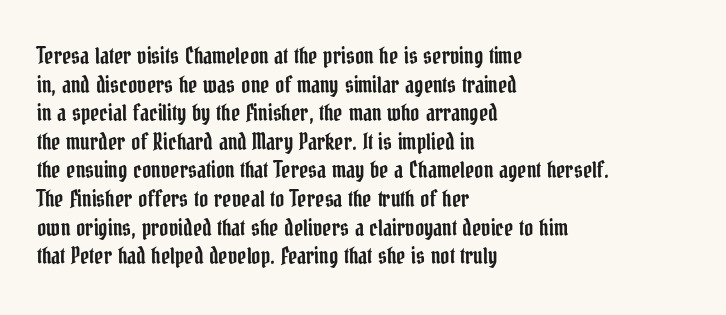
{"italic": "no", "underline": "no", "align": "left", "line_spacing": "normal", "line_spacing_ratio": 1.3, "letter_spacing": "normal", "letter_spacing_em": 0.0, "glyph_px": 22}
